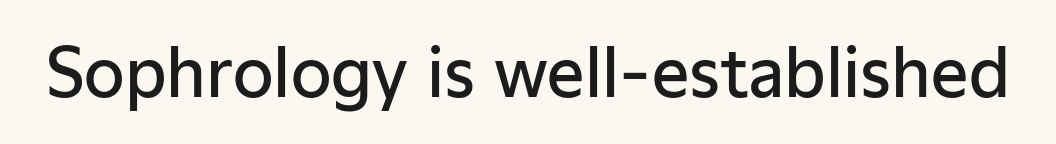
{"serif": "no", "italic": "no", "bold": "semi", "weight": "semibold", "width": "normal", "stroke_contrast": "low", "x_height": "medium", "monospaced": "no", "underline": "no", "letter_spacing": "normal", "letter_spacing_em": 0.0, "glyph_px": 66}
